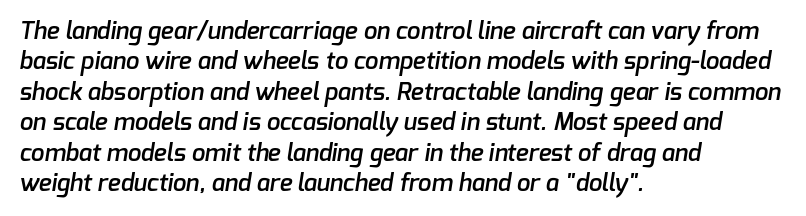
The image shows 24 px text type; set left-aligned, normal line spacing (1.27x), normal letter spacing, not underlined.
